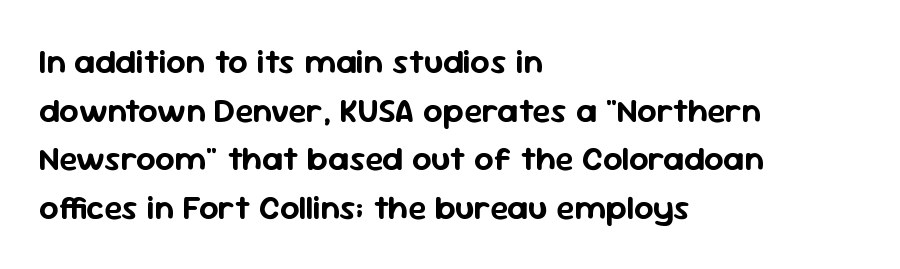
Q: Is the text italic (slanted)? A: No, it is upright.
Q: Is the typeface a serif or a sans-serif typeface? A: Sans-serif.
Q: Is the text underlined? A: No.
Q: How is the paragraph aligned? A: Left-aligned.
Q: Is the spacing between letters normal or unusually wide? A: Normal.
Q: Is the spacing between lines tight, normal or loose? A: Normal.
Q: Width (condensed, normal, or wide)? A: Normal.
Q: Stroke contrast? A: Low.
Q: x-height? A: Medium.
Q: Monospaced? A: No.
